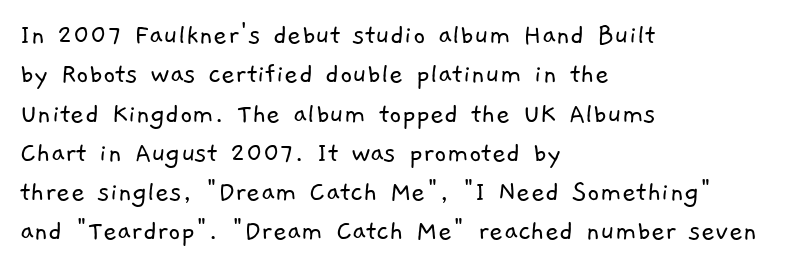
The image shows 30 px light sans-serif type; set left-aligned, normal line spacing (1.31x), normal letter spacing, not underlined; low stroke contrast and a medium x-height.
